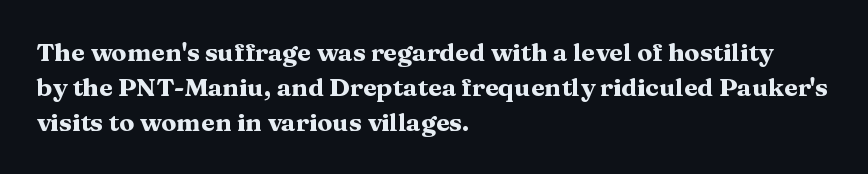
Q: Is the text bold? A: Yes.
Q: Is the text italic (slanted)? A: No, it is upright.
Q: Is the text underlined? A: No.
Q: How is the paragraph aligned? A: Left-aligned.
Q: Is the spacing between letters normal or unusually wide? A: Normal.
Q: Is the spacing between lines tight, normal or loose? A: Normal.
